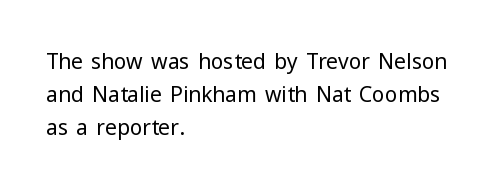
{"italic": "no", "bold": "no", "underline": "no", "align": "left", "line_spacing": "normal", "line_spacing_ratio": 1.56, "letter_spacing": "normal", "letter_spacing_em": 0.0, "glyph_px": 21}
